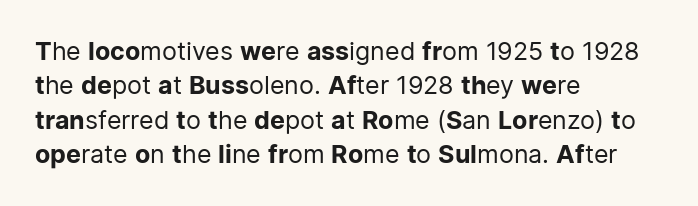
Spacing between characters is what you'd get straight out of the box. The passage shown is not underscored anywhere. The lines in this sample share a left origin and differ only in where they stop. The lines sit at an ordinary, default distance from one another. Is the type heavy? It reads as light-to-regular instead.
